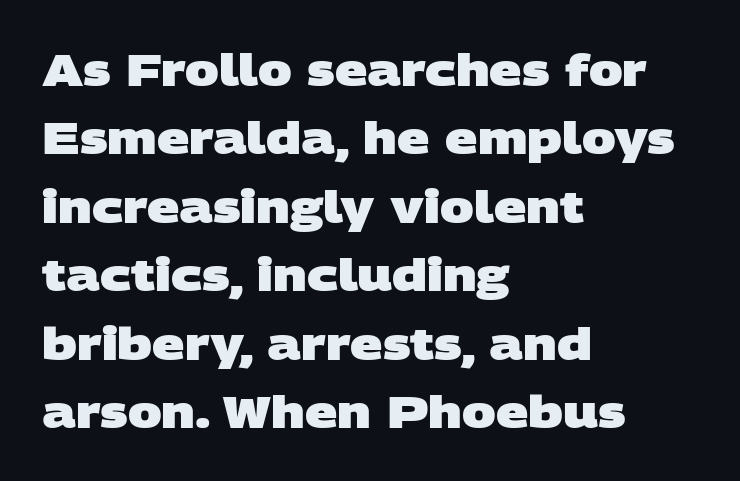
Q: Is the text bold? A: Yes.
Q: Is the typeface a serif or a sans-serif typeface? A: Sans-serif.
Q: Is the text underlined? A: No.
Q: How is the paragraph aligned? A: Left-aligned.
Q: Is the spacing between letters normal or unusually wide? A: Normal.
Q: Is the spacing between lines tight, normal or loose? A: Normal.
Q: Width (condensed, normal, or wide)? A: Wide.
Q: Stroke contrast? A: Low.
Q: x-height? A: Large.
Q: Monospaced? A: No.
